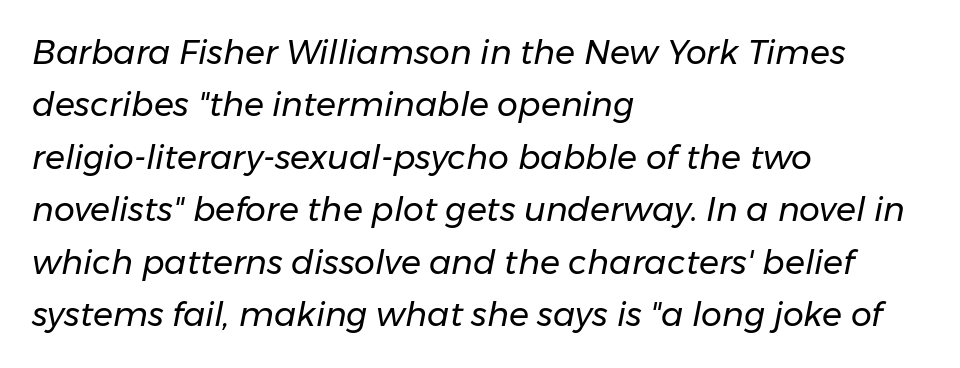
Underline: absent. Words appear dense and cohesive because spacing is normal. The block of text has a typical density, with ordinary space between rows. The characters are drawn with everyday or finer stroke widths. The typesetter chose a ragged-right arrangement here. The glyphs look as if they've been sheared to an angle.
